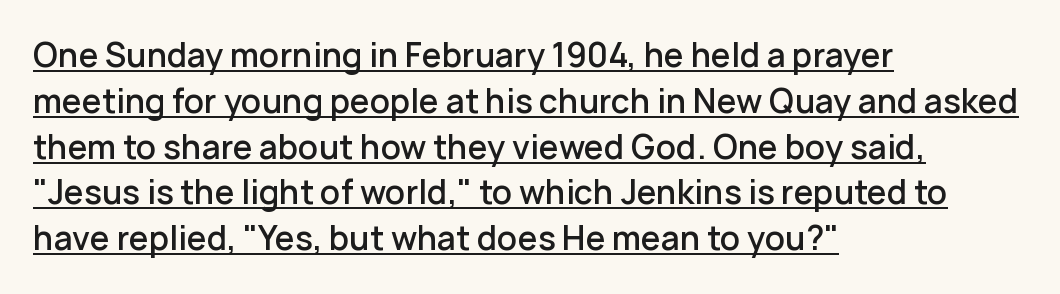
Q: Is the text bold? A: Semi-bold.
Q: Is the text italic (slanted)? A: No, it is upright.
Q: Is the typeface a serif or a sans-serif typeface? A: Sans-serif.
Q: Is the text underlined? A: Yes.
Q: How is the paragraph aligned? A: Left-aligned.
Q: Is the spacing between letters normal or unusually wide? A: Normal.
Q: Is the spacing between lines tight, normal or loose? A: Normal.
Q: Width (condensed, normal, or wide)? A: Normal.
Q: Stroke contrast? A: Low.
Q: x-height? A: Medium.
Q: Monospaced? A: No.
